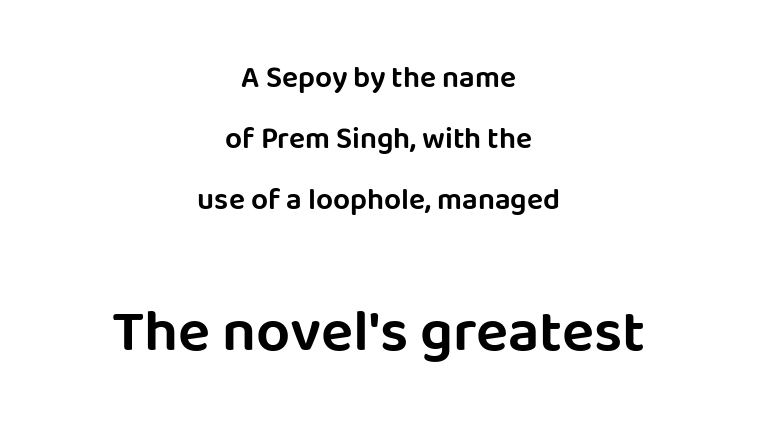
Nobody drew a line under any word here. To sum up the face: it is a sans, with no serifs. Two sizes are in play, and the larger belongs to the second block. Style check: upright. Words appear dense and cohesive because spacing is normal. Reading down the column, the eye jumps a long way to each next line.
